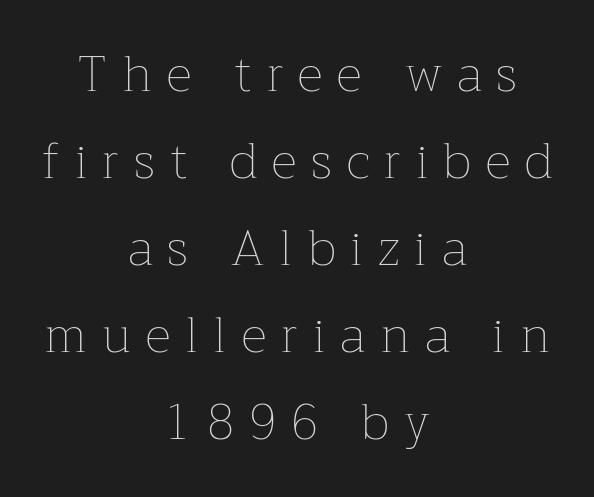
Do the characters align in a grid? No, the font is proportional. Is this a heavy cut? Hardly; it is regular or lighter. A bare baseline throughout the passage. In CSS terms this would be text-align: center.
